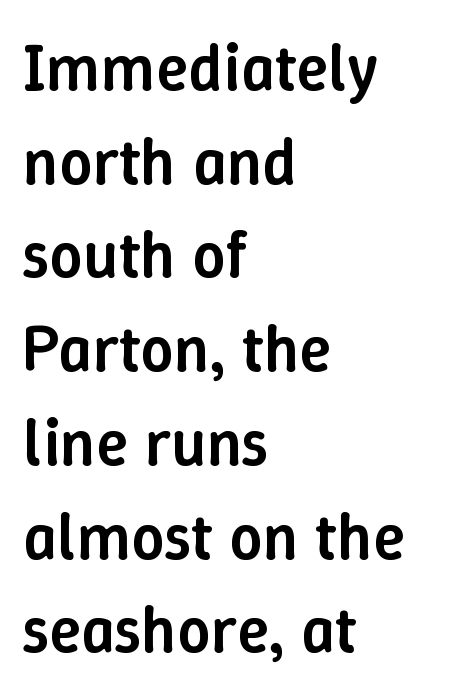
{"italic": "no", "bold": "semi", "weight": "semibold", "width": "normal", "stroke_contrast": "low", "x_height": "medium", "monospaced": "no", "underline": "no", "align": "left", "line_spacing": "normal", "line_spacing_ratio": 1.42, "letter_spacing": "normal", "letter_spacing_em": 0.0, "glyph_px": 66}
